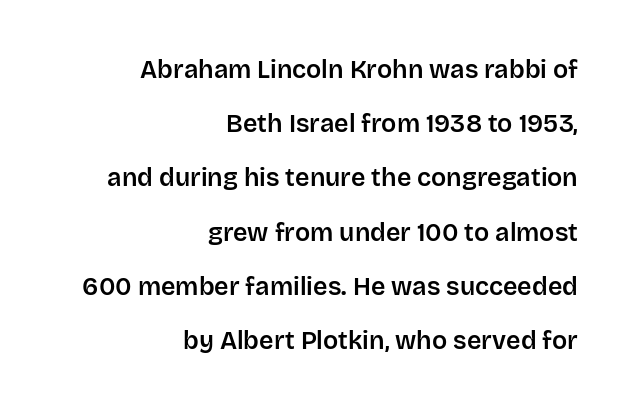
Q: Is the text italic (slanted)? A: No, it is upright.
Q: Is the text underlined? A: No.
Q: How is the paragraph aligned? A: Right-aligned.
Q: Is the spacing between letters normal or unusually wide? A: Normal.
Q: Is the spacing between lines tight, normal or loose? A: Loose.
